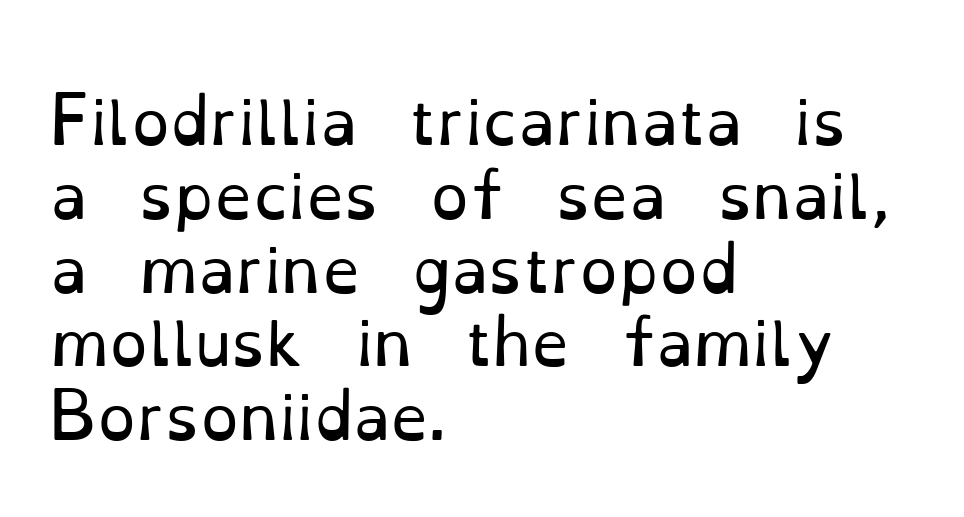
The image shows 61 px regular-weight serif type, upright; set left-aligned, line spacing 1.21x, normal letter spacing, not underlined; low stroke contrast and a small x-height.
